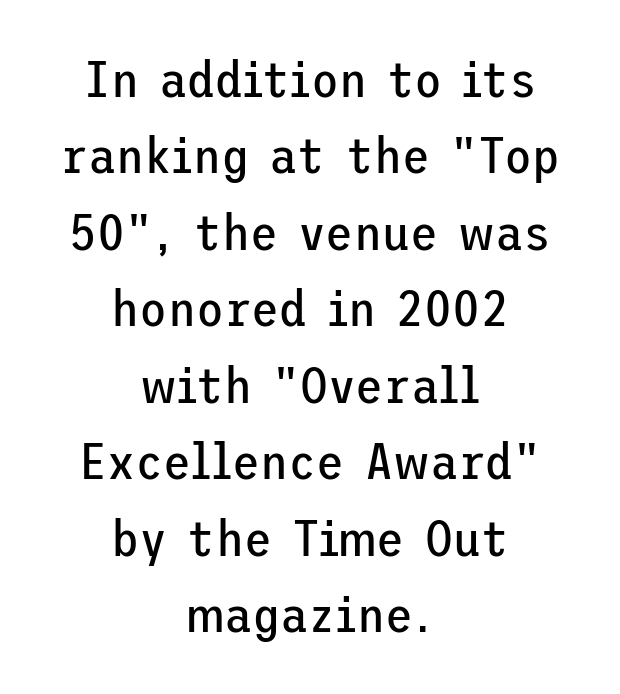
Only glyphs here, with clear space below each row. The text was rendered using a sans face with plain stroke endings. Designer's note — italics off, roman on. In terms of letterspacing, this is plain default setting.
